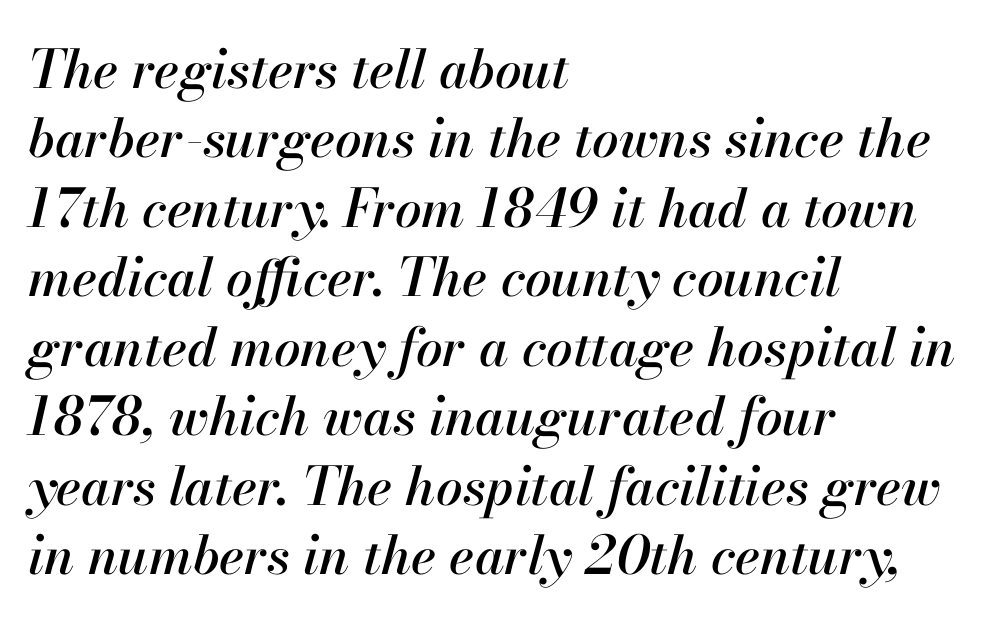
{"italic": "yes", "lean": "right", "slant_degrees": 13, "width": "normal", "stroke_contrast": "high", "x_height": "small", "monospaced": "no", "underline": "no", "align": "left", "line_spacing": "normal", "line_spacing_ratio": 1.31, "letter_spacing": "normal", "letter_spacing_em": 0.0, "glyph_px": 53}
